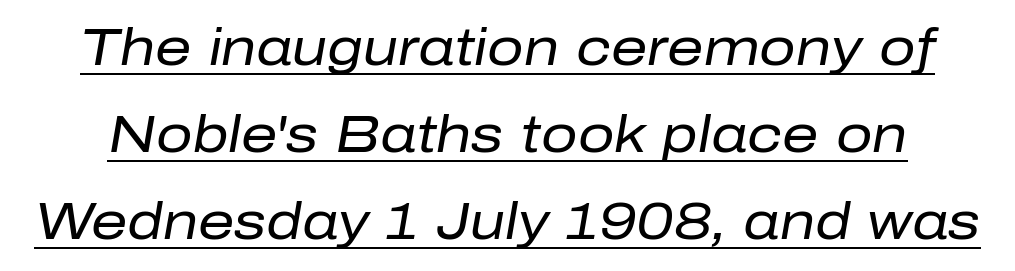
Q: Is the text bold? A: No.
Q: Is the text italic (slanted)? A: Yes, it leans right by about 10 degrees.
Q: Is the text underlined? A: Yes.
Q: Is the spacing between letters normal or unusually wide? A: Normal.
Q: Width (condensed, normal, or wide)? A: Normal.
Q: Stroke contrast? A: Low.
Q: x-height? A: Medium.
Q: Monospaced? A: No.
